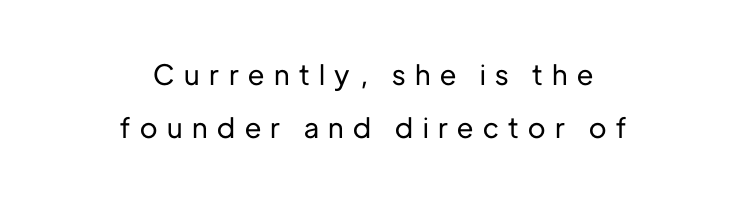
{"serif": "no", "italic": "no", "width": "normal", "stroke_contrast": "low", "x_height": "medium", "monospaced": "no", "underline": "no", "align": "center", "line_spacing_ratio": 1.88, "letter_spacing": "wide", "letter_spacing_em": 0.34, "glyph_px": 28}
